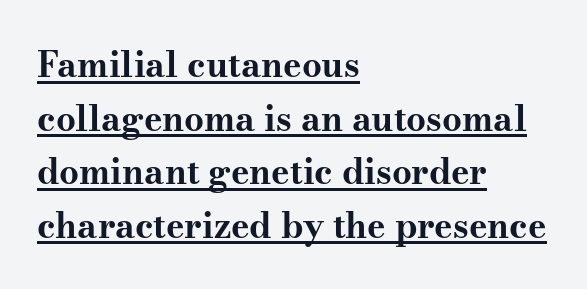
The image shows 35 px bold, wide serif type, upright; set left-aligned, normal line spacing (1.53x), normal letter spacing, underlined; medium stroke contrast and a small x-height.
